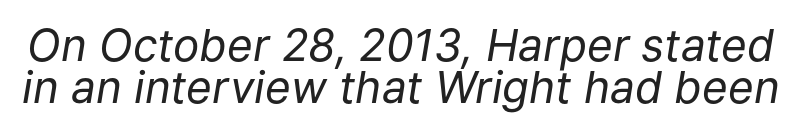
{"italic": "yes", "lean": "right", "slant_degrees": 9, "bold": "no", "weight": "regular", "width": "normal", "stroke_contrast": "low", "x_height": "medium", "monospaced": "no", "underline": "no", "line_spacing": "tight", "line_spacing_ratio": 0.96, "letter_spacing": "normal", "letter_spacing_em": 0.0, "glyph_px": 44}
